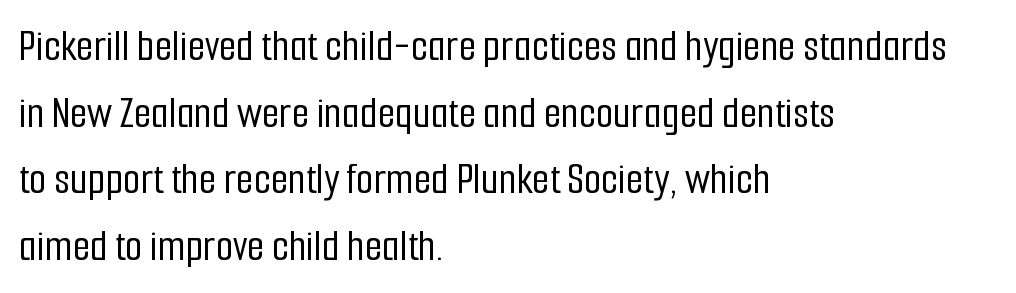
The image shows 45 px condensed sans-serif type, upright; set left-aligned, normal line spacing (1.48x), normal letter spacing, not underlined; low stroke contrast and a medium x-height.
